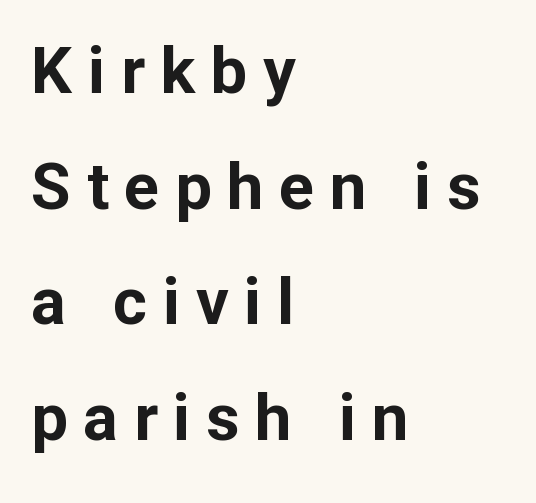
Nothing sits at the stroke ends, so this counts as sans-serif. The space beneath each line is pristine and unruled. These words are printed bold, with thick strokes throughout. Spacing verdict: proportional, widths tailored to each character. Casual observation: everything's shoved over to the left. Unlike italic type, these characters show no tilt at all.
